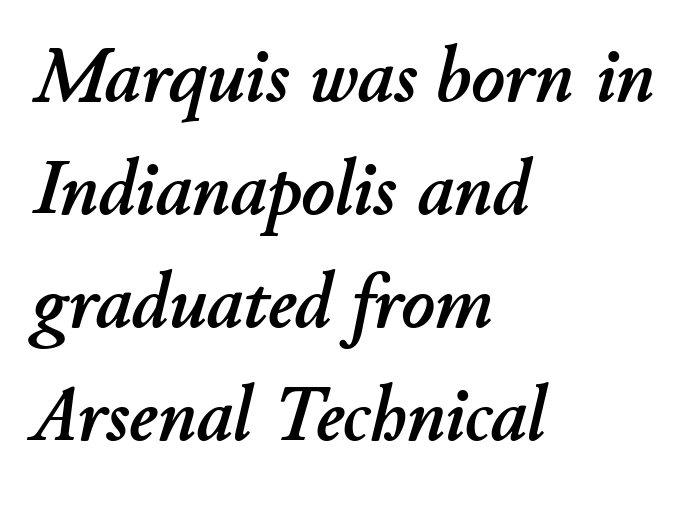
Q: Is the text italic (slanted)? A: Yes, it leans right by about 11 degrees.
Q: Is the text underlined? A: No.
Q: How is the paragraph aligned? A: Left-aligned.
Q: Is the spacing between letters normal or unusually wide? A: Normal.
Q: Is the spacing between lines tight, normal or loose? A: Normal.
Q: Width (condensed, normal, or wide)? A: Normal.
Q: Stroke contrast? A: Low.
Q: x-height? A: Small.
Q: Monospaced? A: No.
